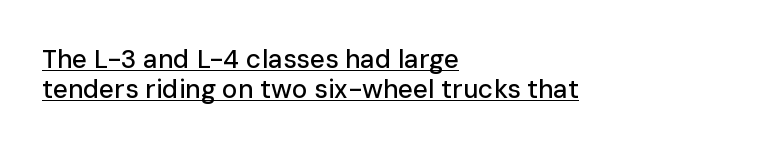
{"italic": "no", "underline": "yes", "align": "left", "line_spacing_ratio": 1.17, "letter_spacing": "normal", "letter_spacing_em": 0.0, "glyph_px": 26}
